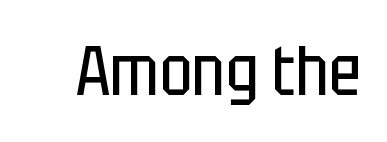
Q: Is the text bold? A: No.
Q: Is the text italic (slanted)? A: No, it is upright.
Q: Is the typeface a serif or a sans-serif typeface? A: Sans-serif.
Q: Is the text underlined? A: No.
Q: Is the spacing between letters normal or unusually wide? A: Normal.
Q: Width (condensed, normal, or wide)? A: Condensed.
Q: Stroke contrast? A: Low.
Q: x-height? A: Large.
Q: Monospaced? A: No.
